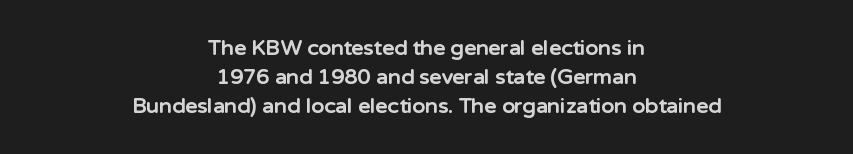
Q: Is the text bold? A: Yes.
Q: Is the text italic (slanted)? A: No, it is upright.
Q: Is the text underlined? A: No.
Q: How is the paragraph aligned? A: Centered.
Q: Is the spacing between letters normal or unusually wide? A: Normal.
Q: Is the spacing between lines tight, normal or loose? A: Normal.
